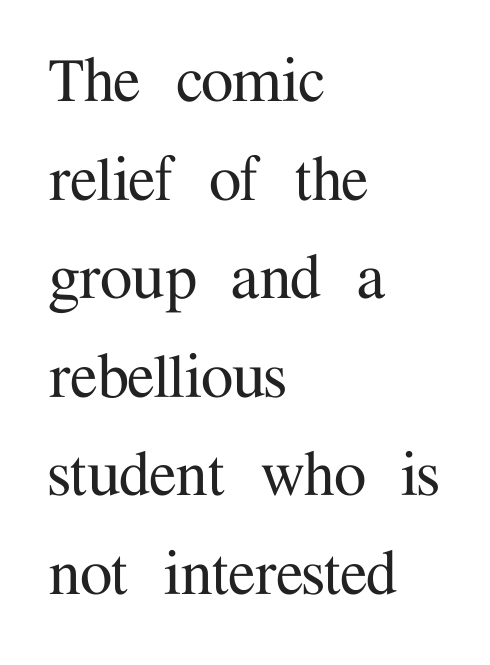
Does the lettering tilt? It doesn't — this is upright. Old-style or modern, the face here clearly has serifs. This sample uses plain, unmodified letter spacing. Honestly, there is no underline to notice here at all. These lines are rendered in a variable-pitch font. Leading matches the norm, producing a regular column.
